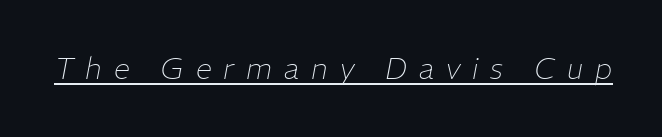
The image shows 29 px thin type, italic (leaning right); set unusually wide letter spacing (+0.41 em), underlined; low stroke contrast and a medium x-height.
